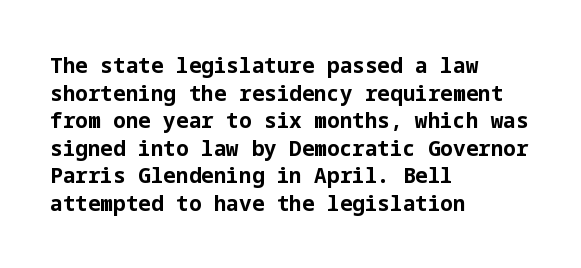
Q: Is the text bold? A: Yes.
Q: Is the text italic (slanted)? A: No, it is upright.
Q: Is the text underlined? A: No.
Q: How is the paragraph aligned? A: Left-aligned.
Q: Is the spacing between letters normal or unusually wide? A: Normal.
Q: Is the spacing between lines tight, normal or loose? A: Normal.
